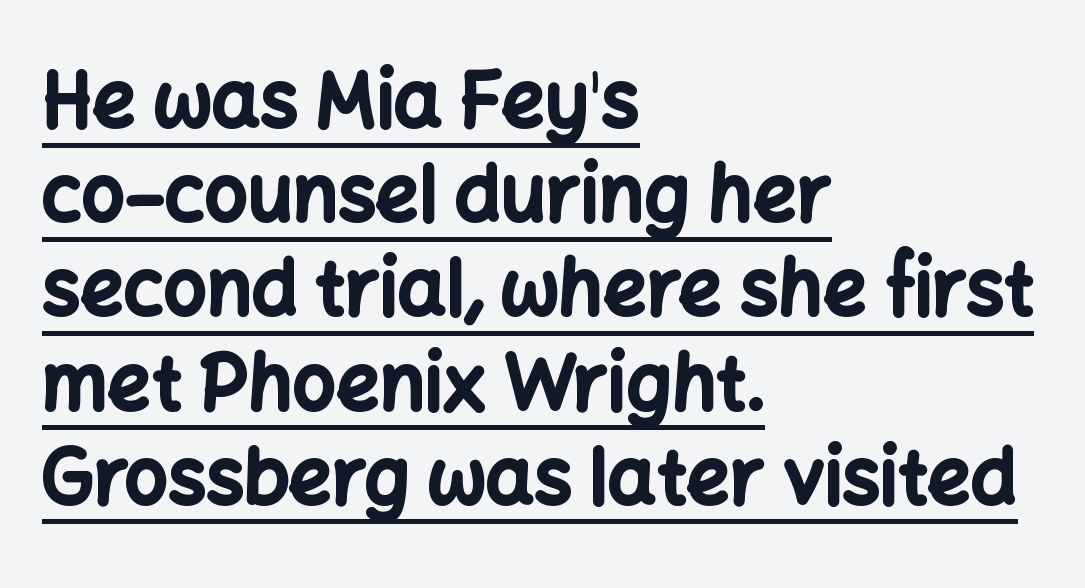
{"serif": "no", "italic": "no", "bold": "yes", "weight": "bold", "width": "normal", "stroke_contrast": "low", "x_height": "medium", "monospaced": "no", "underline": "yes", "align": "left", "line_spacing_ratio": 1.24, "letter_spacing": "normal", "letter_spacing_em": 0.0, "glyph_px": 76}
